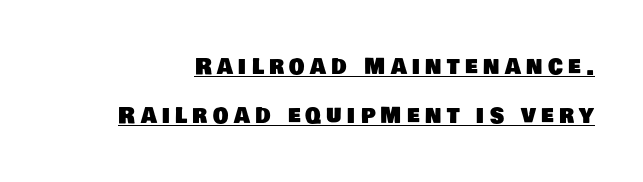
Q: Is the text underlined? A: Yes.
Q: Is the spacing between letters normal or unusually wide? A: Unusually wide.
Q: Is the spacing between lines tight, normal or loose? A: Loose.
